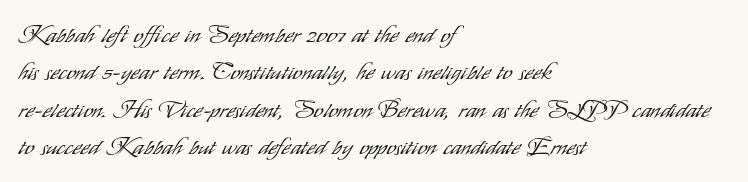
The image shows 24 px text type; set left-aligned, normal line spacing (1.56x), normal letter spacing, not underlined.
